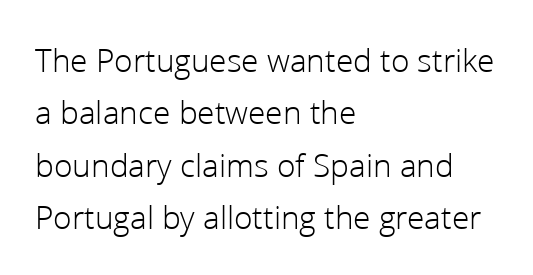
{"serif": "no", "italic": "no", "bold": "no", "weight": "light", "width": "normal", "stroke_contrast": "low", "x_height": "medium", "monospaced": "no", "underline": "no", "align": "left", "line_spacing": "normal", "line_spacing_ratio": 1.54, "letter_spacing": "normal", "letter_spacing_em": 0.0, "glyph_px": 34}
